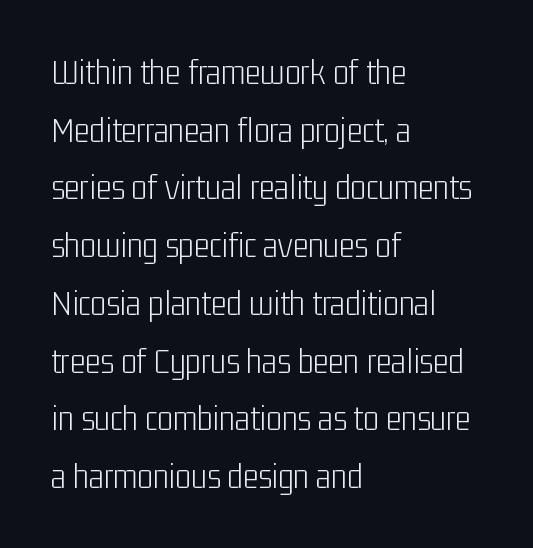
{"serif": "no", "italic": "no", "bold": "no", "weight": "light", "width": "condensed", "stroke_contrast": "low", "x_height": "medium", "monospaced": "no", "underline": "no", "align": "left", "line_spacing": "normal", "line_spacing_ratio": 1.56, "letter_spacing": "normal", "letter_spacing_em": 0.0, "glyph_px": 37}
